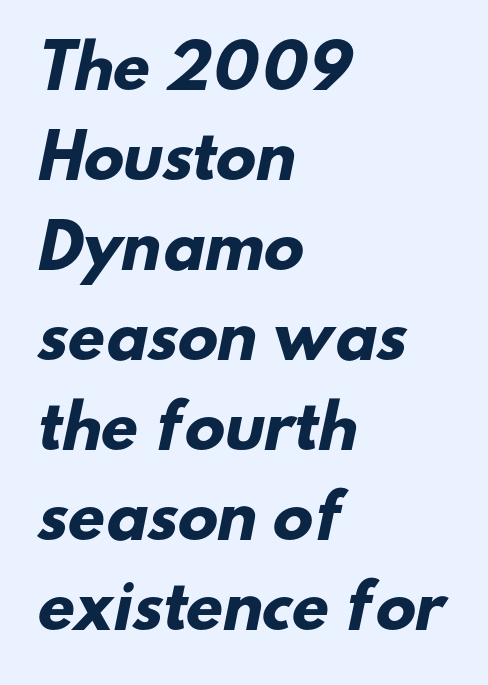
The image shows 60 px heavy sans-serif type; set left-aligned, normal line spacing (1.5x), normal letter spacing, not underlined; low stroke contrast and a small x-height.
